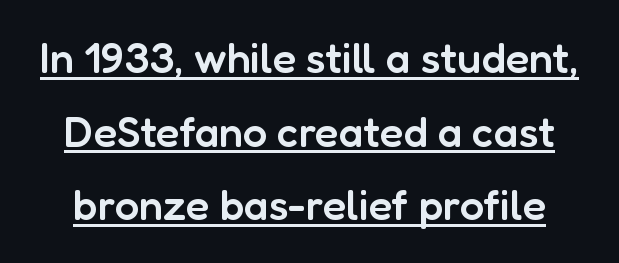
The image shows 43 px semibold sans-serif type, upright; set line spacing 1.71x, normal letter spacing, underlined; low stroke contrast and a medium x-height.
